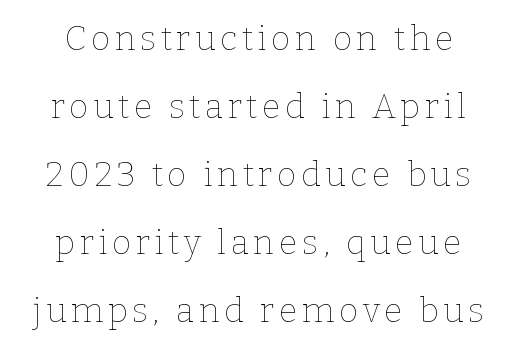
{"italic": "no", "bold": "no", "weight": "thin", "width": "normal", "stroke_contrast": "low", "x_height": "medium", "monospaced": "no", "underline": "no", "align": "center", "line_spacing": "loose", "line_spacing_ratio": 2.0, "glyph_px": 34}
